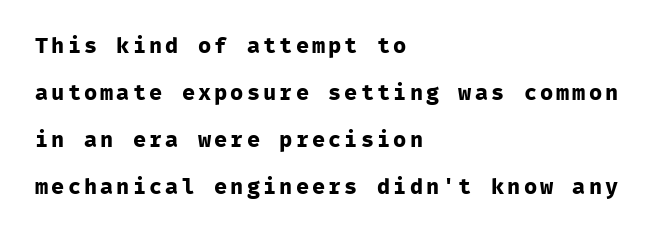
Q: Is the text bold? A: Yes.
Q: Is the text italic (slanted)? A: No, it is upright.
Q: Is the text underlined? A: No.
Q: How is the paragraph aligned? A: Left-aligned.
Q: Is the spacing between lines tight, normal or loose? A: Loose.
